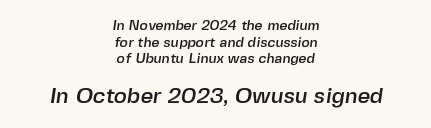
Lines of text with bare space underneath. The letterforms sit shoulder to shoulder at normal distance. The lines are quadded center. Of the two passages, the one underneath uses the larger point size.
